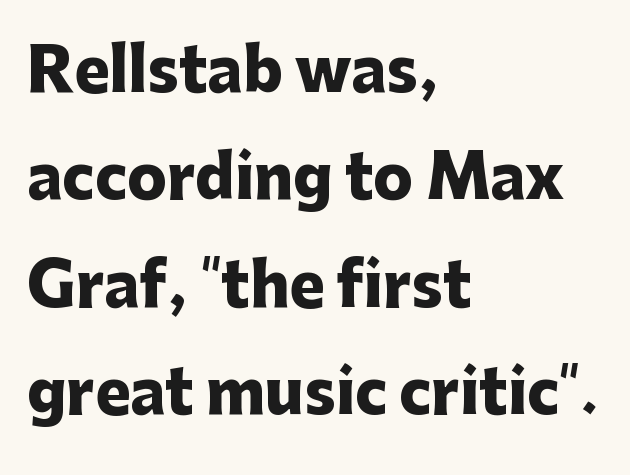
Q: Is the text bold? A: Yes.
Q: Is the text italic (slanted)? A: No, it is upright.
Q: Is the typeface a serif or a sans-serif typeface? A: Sans-serif.
Q: Is the text underlined? A: No.
Q: How is the paragraph aligned? A: Left-aligned.
Q: Is the spacing between letters normal or unusually wide? A: Normal.
Q: Width (condensed, normal, or wide)? A: Normal.
Q: Stroke contrast? A: Low.
Q: x-height? A: Medium.
Q: Monospaced? A: No.
